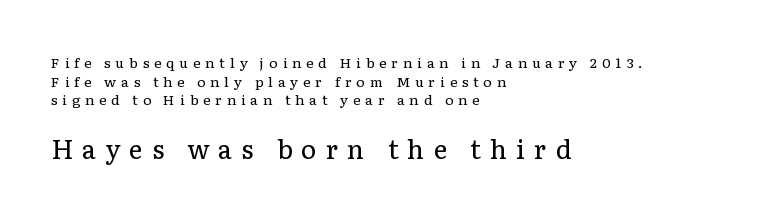
{"italic": "no", "bold": "no", "underline": "no", "align": "left", "line_spacing": "normal", "line_spacing_ratio": 1.33, "letter_spacing": "wide", "letter_spacing_em": 0.35, "larger_block": "second", "size_ratio": 1.86, "glyph_px": 26}
